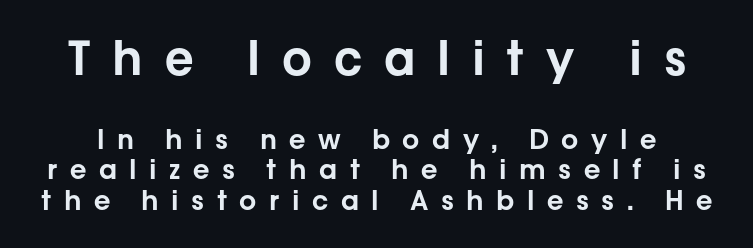
The image shows 47 px sans-serif type, upright; set tight line spacing (1.13x), unusually wide letter spacing (+0.46 em), not underlined; the first (top) block is 1.74x larger; low stroke contrast and a medium x-height.
